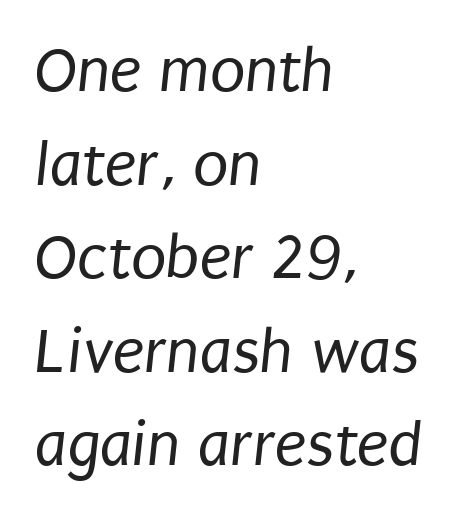
These lines are rendered in a variable-pitch font. The designer went with a sans here, leaving each stem footless. Weight class: somewhere from thin through regular. Students, observe: this is what conventionally led text looks like. Tracking value appears to be zero — textbook default spacing. Teacher's note: observe the even left margin — that is flush-left alignment.
